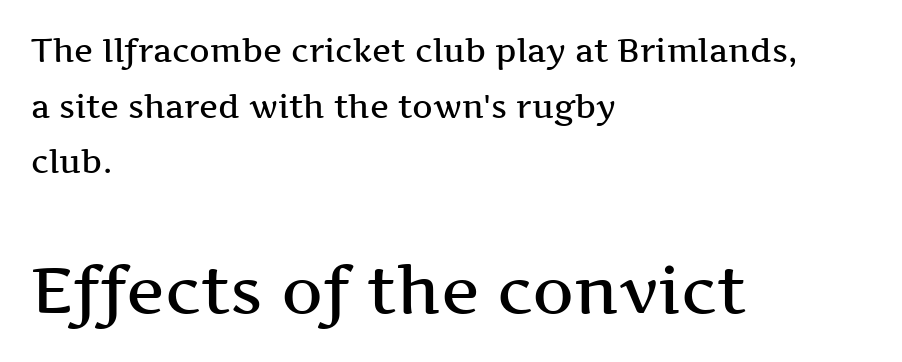
{"serif": "yes", "italic": "no", "bold": "semi", "weight": "semibold", "width": "wide", "stroke_contrast": "medium", "x_height": "medium", "monospaced": "no", "underline": "no", "align": "left", "line_spacing_ratio": 1.74, "letter_spacing": "normal", "letter_spacing_em": 0.0, "larger_block": "second", "size_ratio": 2.03, "glyph_px": 65}
